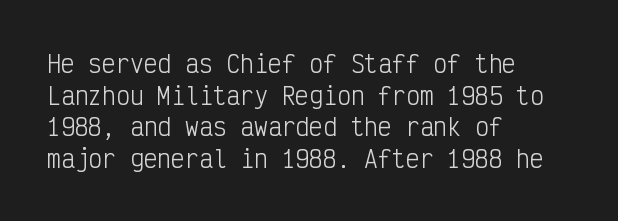
The strokes are not fattened; the text isn't bold. Beneath every word, the page is bare. Every row of glyphs begins at an identical x-position on the left. In terms of posture, this sample is upright.
